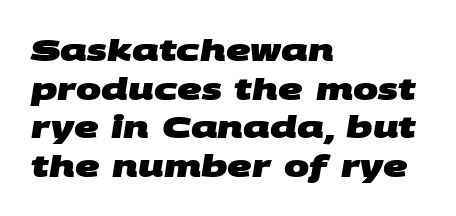
Q: Is the text bold? A: Yes.
Q: Is the typeface a serif or a sans-serif typeface? A: Sans-serif.
Q: Is the text underlined? A: No.
Q: How is the paragraph aligned? A: Left-aligned.
Q: Is the spacing between letters normal or unusually wide? A: Normal.
Q: Is the spacing between lines tight, normal or loose? A: Normal.
Q: Width (condensed, normal, or wide)? A: Wide.
Q: Stroke contrast? A: Medium.
Q: x-height? A: Large.
Q: Monospaced? A: No.
